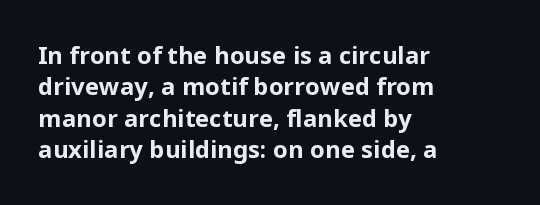
The image shows 24 px bold type, upright; set left-aligned, normal line spacing (1.31x), normal letter spacing, not underlined.
